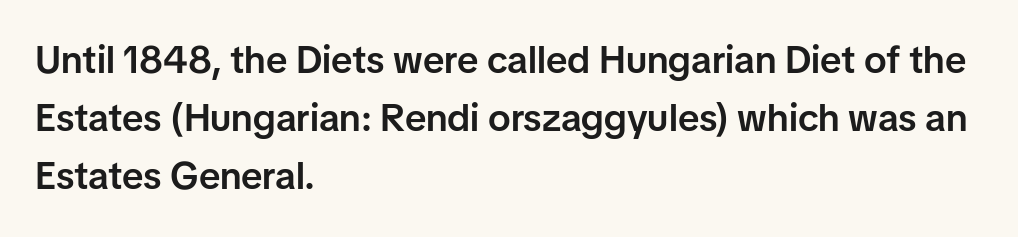
{"serif": "no", "italic": "no", "bold": "semi", "weight": "semibold", "width": "normal", "stroke_contrast": "low", "x_height": "medium", "monospaced": "no", "underline": "no", "align": "left", "line_spacing": "normal", "line_spacing_ratio": 1.53, "letter_spacing": "normal", "letter_spacing_em": 0.0, "glyph_px": 38}
